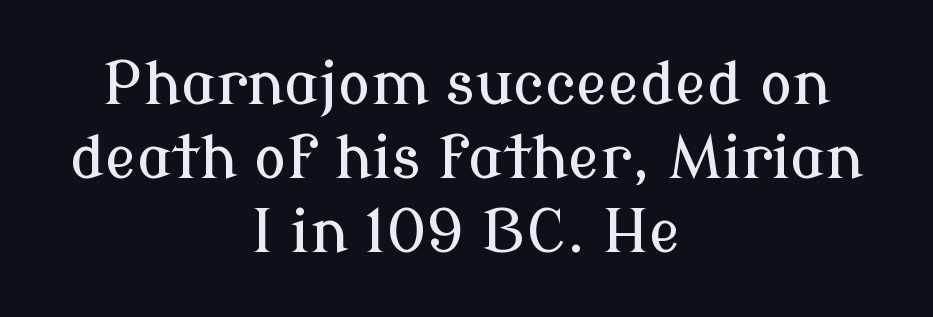
The image shows 60 px serif type, upright; set centered, line spacing 1.23x, normal letter spacing, not underlined; low stroke contrast and a medium x-height.
